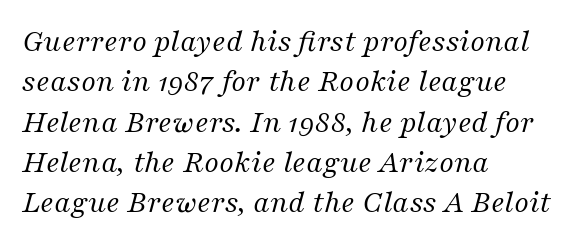
The string is rendered with underlining switched off. Do the characters align in a grid? No, the font is proportional. The typesetting does not lean heavy: it is not bold. Regular leading. Tracking value appears to be zero — textbook default spacing.
